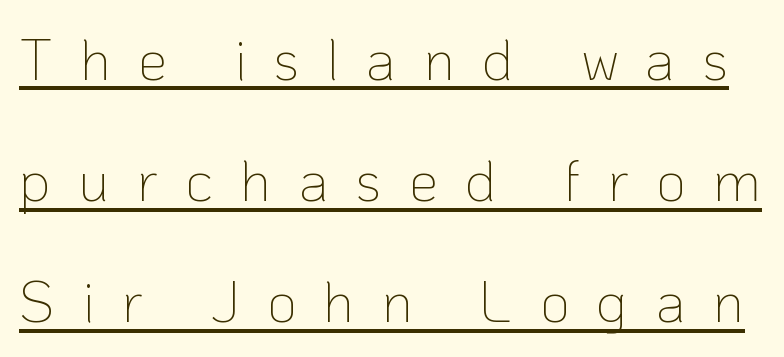
Q: Is the text bold? A: No.
Q: Is the text italic (slanted)? A: No, it is upright.
Q: Is the typeface a serif or a sans-serif typeface? A: Sans-serif.
Q: Is the text underlined? A: Yes.
Q: Is the spacing between letters normal or unusually wide? A: Unusually wide.
Q: Is the spacing between lines tight, normal or loose? A: Loose.
Q: Width (condensed, normal, or wide)? A: Normal.
Q: Stroke contrast? A: Low.
Q: x-height? A: Medium.
Q: Monospaced? A: No.
